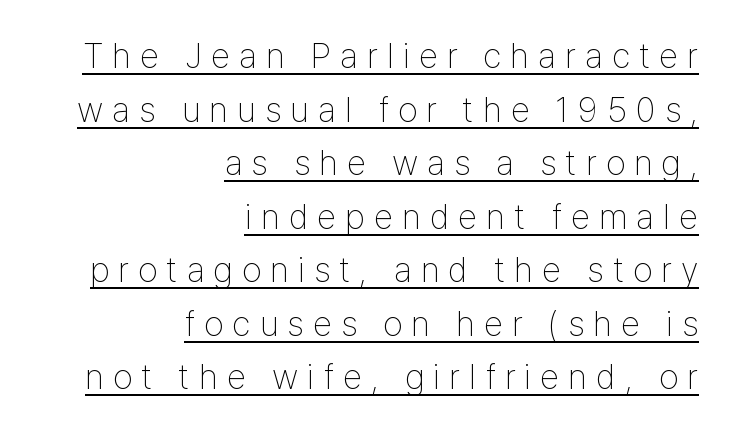
The image shows 35 px thin, condensed sans-serif type, upright; set right-aligned, normal line spacing (1.53x), unusually wide letter spacing (+0.26 em), underlined; low stroke contrast and a medium x-height.
